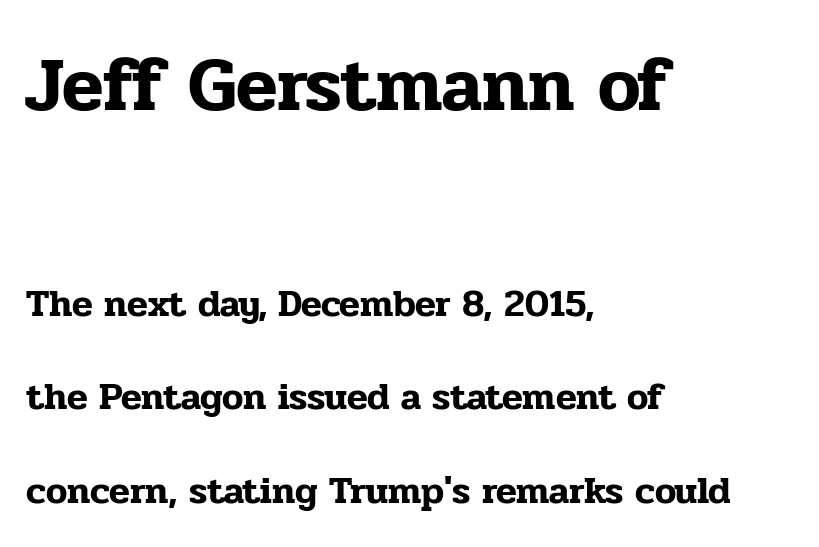
{"serif": "yes", "italic": "no", "width": "normal", "stroke_contrast": "low", "x_height": "medium", "monospaced": "no", "underline": "no", "align": "left", "line_spacing": "loose", "line_spacing_ratio": 2.46, "letter_spacing": "normal", "letter_spacing_em": 0.0, "larger_block": "first", "size_ratio": 2.0, "glyph_px": 76}
